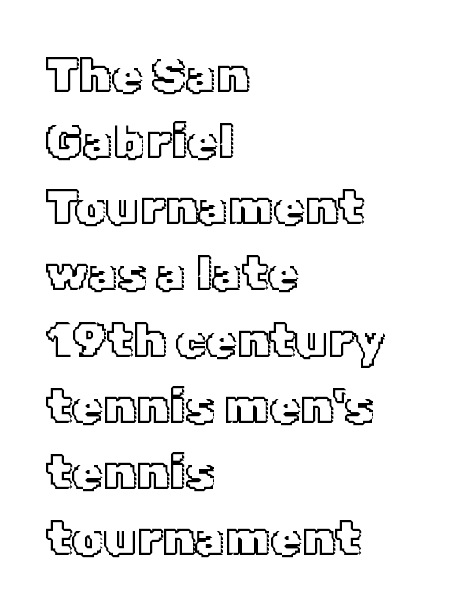
Q: Is the text italic (slanted)? A: No, it is upright.
Q: Is the text underlined? A: No.
Q: How is the paragraph aligned? A: Left-aligned.
Q: Is the spacing between letters normal or unusually wide? A: Normal.
Q: Is the spacing between lines tight, normal or loose? A: Normal.
Q: Width (condensed, normal, or wide)? A: Normal.
Q: x-height? A: Medium.
Q: Monospaced? A: No.
